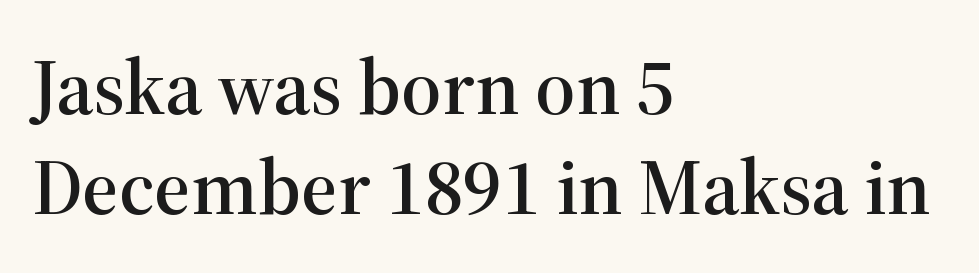
{"serif": "yes", "italic": "no", "width": "normal", "stroke_contrast": "high", "x_height": "medium", "monospaced": "no", "underline": "no", "align": "left", "line_spacing": "normal", "line_spacing_ratio": 1.26, "letter_spacing": "normal", "letter_spacing_em": 0.0, "glyph_px": 79}
